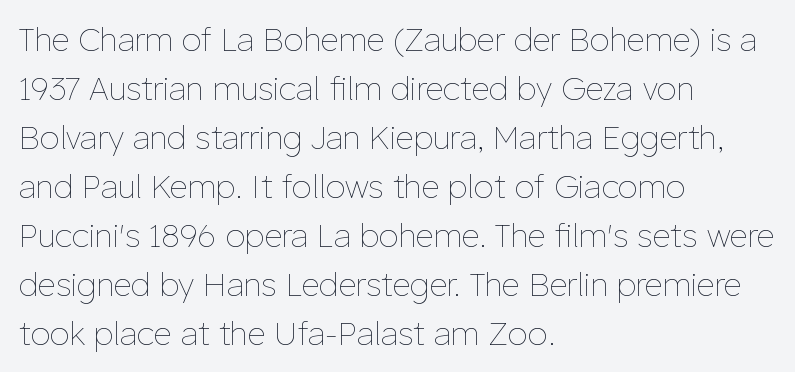
Q: Is the text bold? A: No.
Q: Is the text italic (slanted)? A: No, it is upright.
Q: Is the text underlined? A: No.
Q: How is the paragraph aligned? A: Left-aligned.
Q: Is the spacing between letters normal or unusually wide? A: Normal.
Q: Is the spacing between lines tight, normal or loose? A: Normal.
Q: Width (condensed, normal, or wide)? A: Normal.
Q: Stroke contrast? A: Low.
Q: x-height? A: Medium.
Q: Monospaced? A: No.
